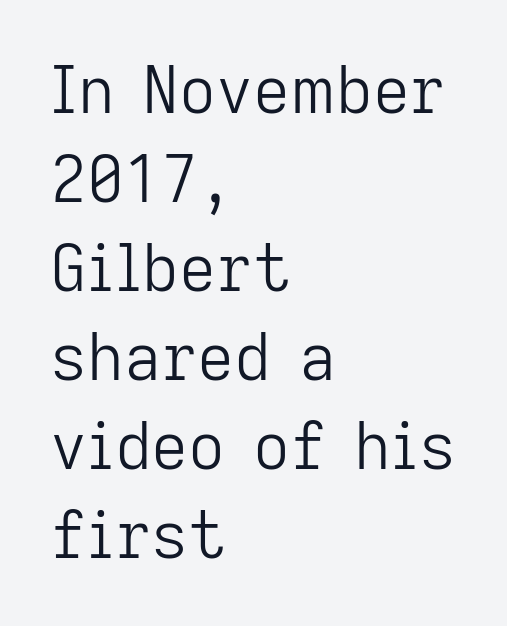
{"serif": "no", "italic": "no", "bold": "no", "weight": "light", "width": "normal", "stroke_contrast": "low", "x_height": "medium", "monospaced": "no", "underline": "no", "align": "left", "line_spacing": "normal", "line_spacing_ratio": 1.39, "letter_spacing": "normal", "letter_spacing_em": 0.0, "glyph_px": 64}
